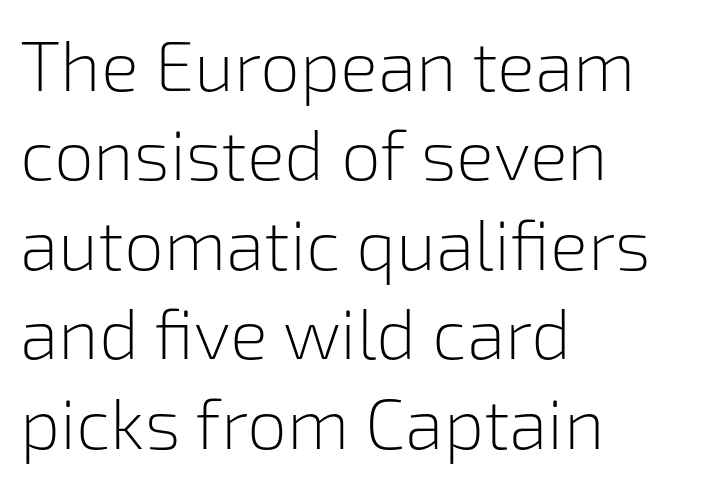
Q: Is the text bold? A: No.
Q: Is the text italic (slanted)? A: No, it is upright.
Q: Is the typeface a serif or a sans-serif typeface? A: Sans-serif.
Q: Is the text underlined? A: No.
Q: How is the paragraph aligned? A: Left-aligned.
Q: Is the spacing between letters normal or unusually wide? A: Normal.
Q: Is the spacing between lines tight, normal or loose? A: Normal.
Q: Width (condensed, normal, or wide)? A: Normal.
Q: Stroke contrast? A: Low.
Q: x-height? A: Medium.
Q: Monospaced? A: No.
